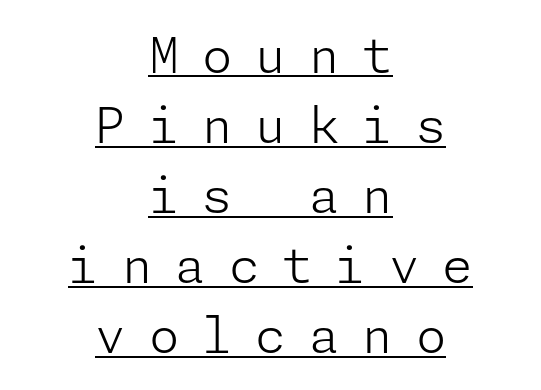
Q: Is the text bold? A: No.
Q: Is the text italic (slanted)? A: No, it is upright.
Q: Is the typeface a serif or a sans-serif typeface? A: Sans-serif.
Q: Is the text underlined? A: Yes.
Q: How is the paragraph aligned? A: Centered.
Q: Is the spacing between letters normal or unusually wide? A: Unusually wide.
Q: Is the spacing between lines tight, normal or loose? A: Normal.
Q: Width (condensed, normal, or wide)? A: Normal.
Q: Stroke contrast? A: Low.
Q: x-height? A: Medium.
